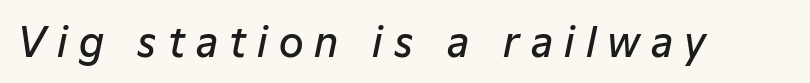
{"italic": "yes", "lean": "right", "slant_degrees": 12, "bold": "semi", "weight": "semibold", "width": "normal", "stroke_contrast": "low", "x_height": "medium", "monospaced": "no", "underline": "no", "letter_spacing": "wide", "letter_spacing_em": 0.28, "glyph_px": 40}
